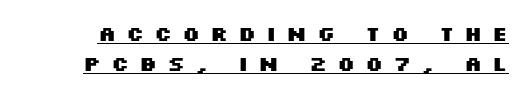
Q: Is the text bold? A: Yes.
Q: Is the text italic (slanted)? A: No, it is upright.
Q: Is the text underlined? A: Yes.
Q: Is the spacing between letters normal or unusually wide? A: Unusually wide.
Q: Is the spacing between lines tight, normal or loose? A: Normal.
